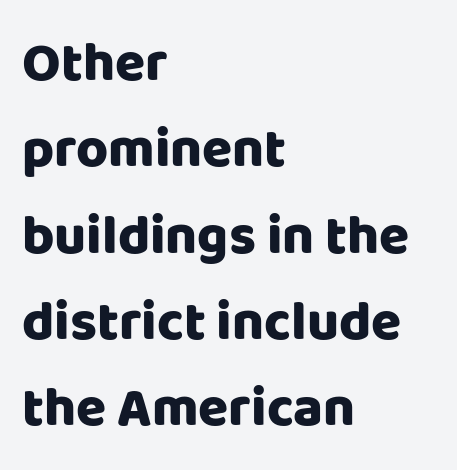
Q: Is the text bold? A: Yes.
Q: Is the text italic (slanted)? A: No, it is upright.
Q: Is the typeface a serif or a sans-serif typeface? A: Sans-serif.
Q: Is the text underlined? A: No.
Q: How is the paragraph aligned? A: Left-aligned.
Q: Is the spacing between letters normal or unusually wide? A: Normal.
Q: Is the spacing between lines tight, normal or loose? A: Normal.
Q: Width (condensed, normal, or wide)? A: Normal.
Q: Stroke contrast? A: Low.
Q: x-height? A: Large.
Q: Monospaced? A: No.
